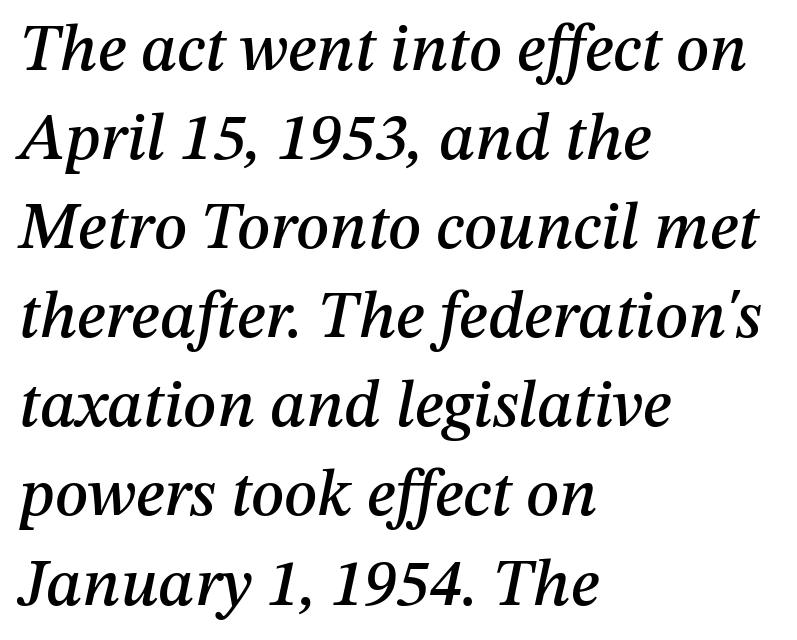
Q: Is the text italic (slanted)? A: Yes, it leans right by about 12 degrees.
Q: Is the text underlined? A: No.
Q: How is the paragraph aligned? A: Left-aligned.
Q: Is the spacing between letters normal or unusually wide? A: Normal.
Q: Is the spacing between lines tight, normal or loose? A: Normal.
Q: Width (condensed, normal, or wide)? A: Normal.
Q: Stroke contrast? A: Medium.
Q: x-height? A: Medium.
Q: Monospaced? A: No.
